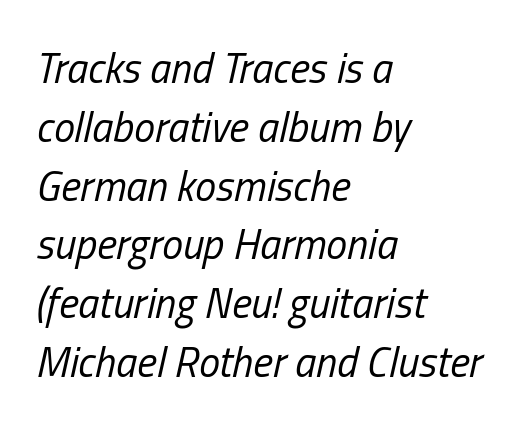
Q: Is the text bold? A: No.
Q: Is the text italic (slanted)? A: Yes, it leans right by about 13 degrees.
Q: Is the text underlined? A: No.
Q: How is the paragraph aligned? A: Left-aligned.
Q: Is the spacing between letters normal or unusually wide? A: Normal.
Q: Is the spacing between lines tight, normal or loose? A: Normal.
Q: Width (condensed, normal, or wide)? A: Condensed.
Q: Stroke contrast? A: Low.
Q: x-height? A: Medium.
Q: Monospaced? A: No.
